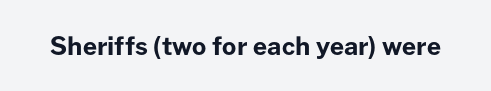
The image shows 25 px bold type, upright; set normal letter spacing, not underlined.
